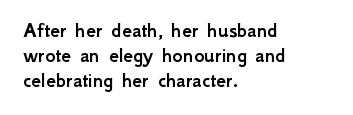
Q: Is the text italic (slanted)? A: No, it is upright.
Q: Is the text underlined? A: No.
Q: How is the paragraph aligned? A: Left-aligned.
Q: Is the spacing between letters normal or unusually wide? A: Normal.
Q: Is the spacing between lines tight, normal or loose? A: Tight.
